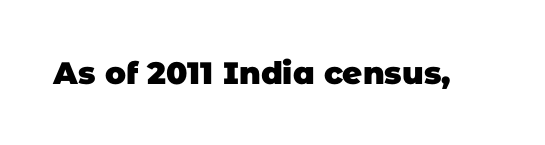
Q: Is the text bold? A: Yes.
Q: Is the typeface a serif or a sans-serif typeface? A: Sans-serif.
Q: Is the text underlined? A: No.
Q: Is the spacing between letters normal or unusually wide? A: Normal.
Q: Width (condensed, normal, or wide)? A: Normal.
Q: Stroke contrast? A: Low.
Q: x-height? A: Large.
Q: Monospaced? A: No.
